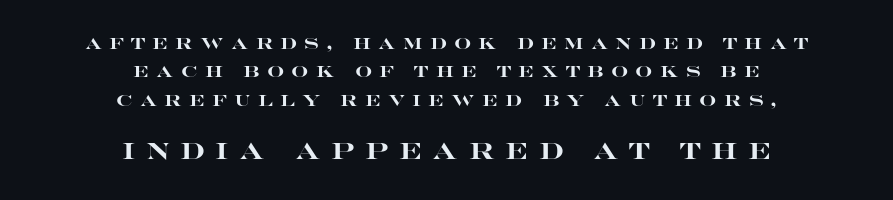
Both edges are ragged and mirror each other, which tells us the setting is centered. The passage shown is emphatically bold. The lower block of text is set noticeably larger than the block above it. Look at the tracking — it's clearly loosened, letters drifting apart. Check under the words: just untouched page.
